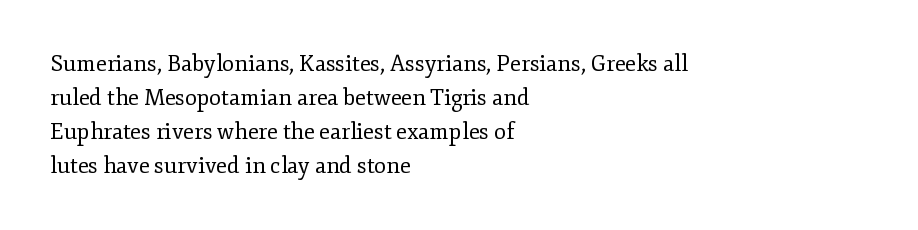
The image shows 22 px text type, upright; set left-aligned, normal line spacing (1.54x), normal letter spacing, not underlined.
